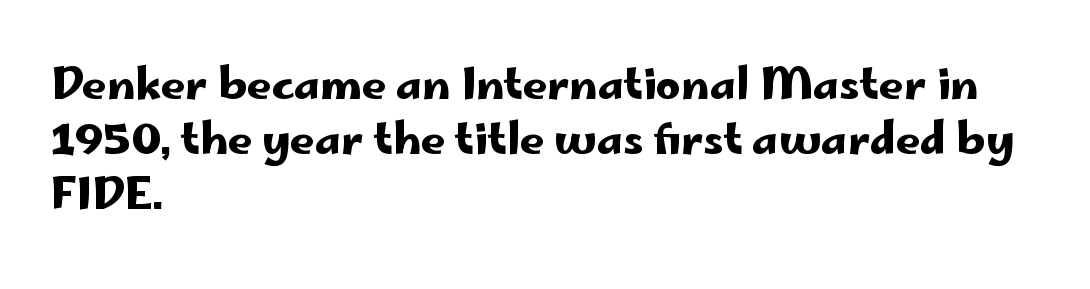
The image shows 43 px wide sans-serif type, upright; set left-aligned, normal line spacing (1.28x), normal letter spacing, not underlined; low stroke contrast and a small x-height.
